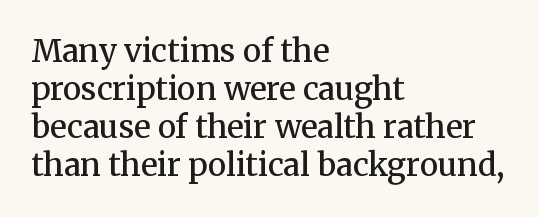
Q: Is the text bold? A: Semi-bold.
Q: Is the text italic (slanted)? A: No, it is upright.
Q: Is the typeface a serif or a sans-serif typeface? A: Serif.
Q: Is the text underlined? A: No.
Q: How is the paragraph aligned? A: Left-aligned.
Q: Is the spacing between letters normal or unusually wide? A: Normal.
Q: Width (condensed, normal, or wide)? A: Normal.
Q: Stroke contrast? A: Medium.
Q: x-height? A: Medium.
Q: Monospaced? A: No.
